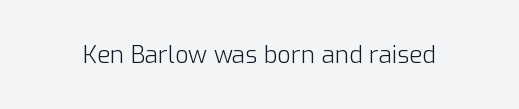
Q: Is the text bold? A: No.
Q: Is the text italic (slanted)? A: No, it is upright.
Q: Is the text underlined? A: No.
Q: Is the spacing between letters normal or unusually wide? A: Normal.
